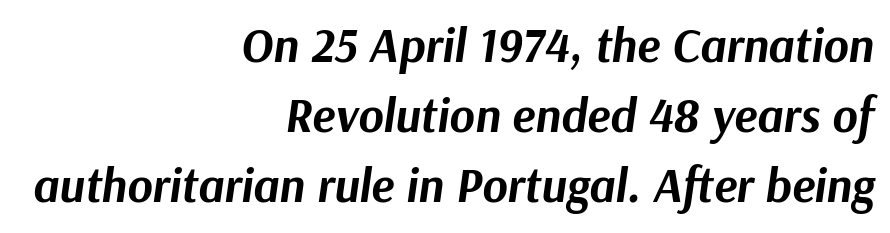
The image shows 48 px bold type, italic (leaning right); set right-aligned, normal line spacing (1.46x), normal letter spacing, not underlined; medium stroke contrast and a medium x-height.
